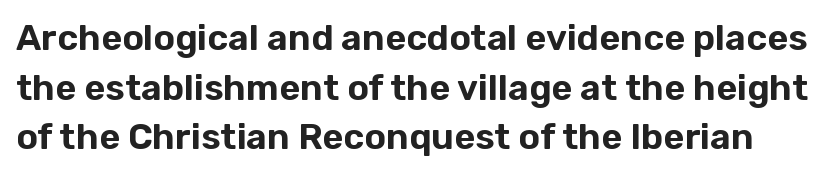
{"serif": "no", "italic": "no", "width": "normal", "stroke_contrast": "low", "x_height": "medium", "monospaced": "no", "underline": "no", "line_spacing": "normal", "line_spacing_ratio": 1.38, "letter_spacing": "normal", "letter_spacing_em": 0.0, "glyph_px": 36}
